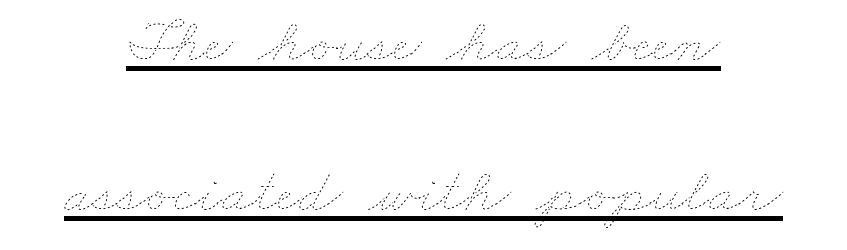
The image shows 62 px thin, wide type; set loose line spacing (2.42x), normal letter spacing, underlined; low stroke contrast and a small x-height.
